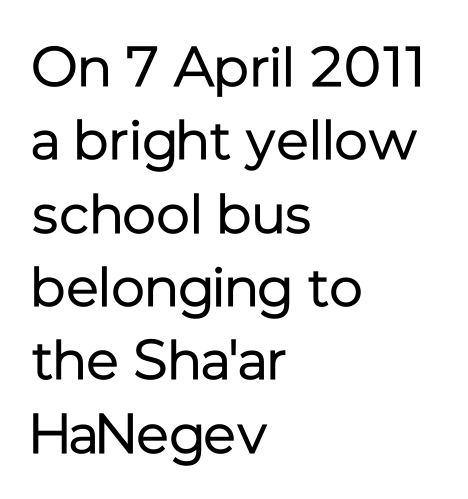
Q: Is the text bold? A: No.
Q: Is the text italic (slanted)? A: No, it is upright.
Q: Is the typeface a serif or a sans-serif typeface? A: Sans-serif.
Q: Is the text underlined? A: No.
Q: How is the paragraph aligned? A: Left-aligned.
Q: Is the spacing between letters normal or unusually wide? A: Normal.
Q: Is the spacing between lines tight, normal or loose? A: Normal.
Q: Width (condensed, normal, or wide)? A: Normal.
Q: Stroke contrast? A: Low.
Q: x-height? A: Medium.
Q: Monospaced? A: No.
